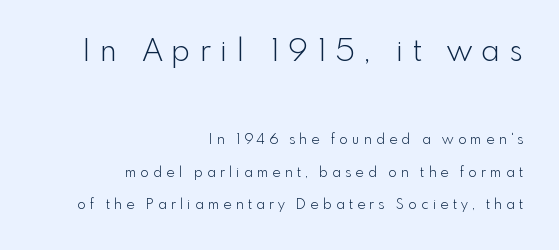
Q: Is the text bold? A: No.
Q: Is the text italic (slanted)? A: No, it is upright.
Q: Is the typeface a serif or a sans-serif typeface? A: Sans-serif.
Q: Is the text underlined? A: No.
Q: How is the paragraph aligned? A: Right-aligned.
Q: Is the spacing between letters normal or unusually wide? A: Unusually wide.
Q: Is the spacing between lines tight, normal or loose? A: Loose.
Q: Which block of text is set in a larger size, the first (top) or the second (bottom)? A: The first (top) one.
Q: Width (condensed, normal, or wide)? A: Normal.
Q: x-height? A: Small.
Q: Monospaced? A: No.
